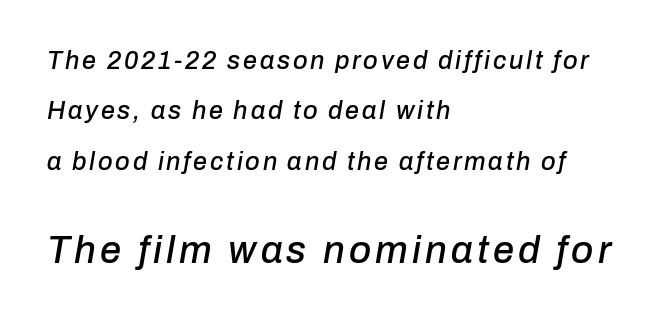
{"italic": "yes", "lean": "right", "slant_degrees": 10, "width": "normal", "stroke_contrast": "low", "x_height": "medium", "monospaced": "no", "underline": "no", "align": "left", "line_spacing": "loose", "line_spacing_ratio": 2.02, "larger_block": "second", "size_ratio": 1.52, "glyph_px": 38}
